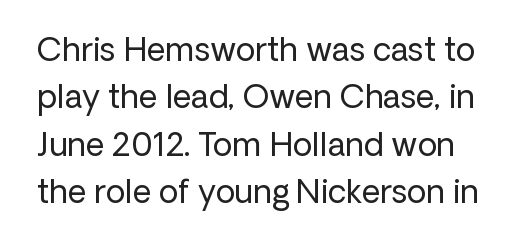
The image shows 32 px regular-weight sans-serif type, upright; set normal line spacing (1.48x), normal letter spacing, not underlined; low stroke contrast and a medium x-height.
